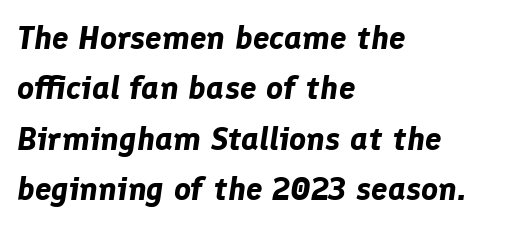
{"italic": "yes", "lean": "right", "slant_degrees": 8, "bold": "yes", "weight": "bold", "width": "normal", "stroke_contrast": "low", "x_height": "medium", "monospaced": "no", "underline": "no", "align": "left", "line_spacing": "normal", "line_spacing_ratio": 1.53, "letter_spacing": "normal", "letter_spacing_em": 0.0, "glyph_px": 33}
